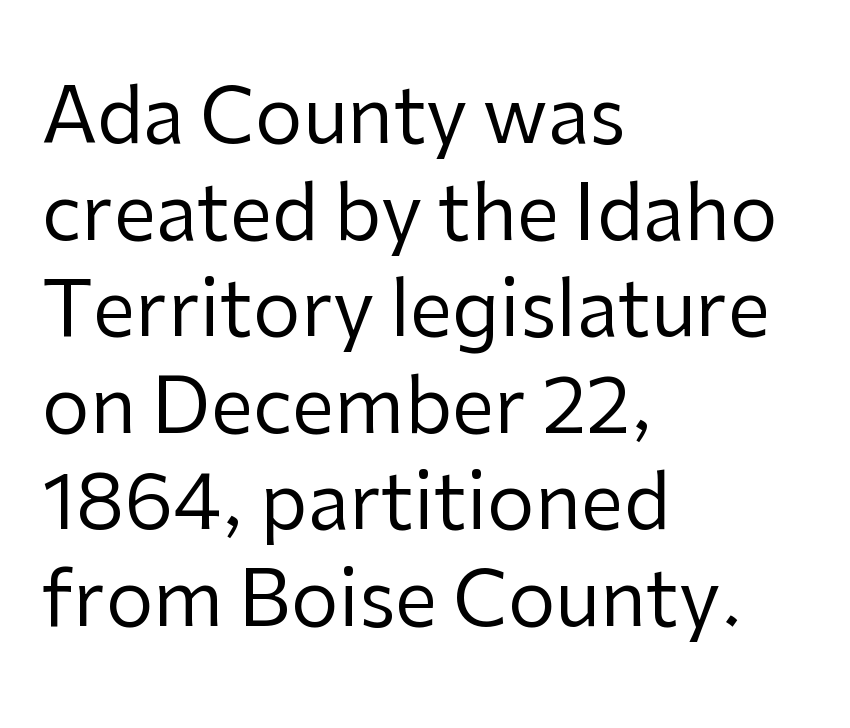
The image shows 76 px regular-weight sans-serif type, upright; set left-aligned, normal line spacing (1.27x), normal letter spacing, not underlined; low stroke contrast and a medium x-height.
